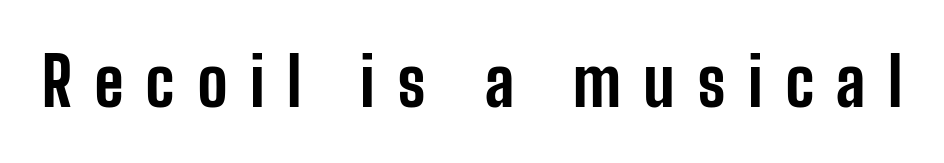
The image shows 67 px bold, condensed sans-serif type, upright; set unusually wide letter spacing (+0.33 em), not underlined; low stroke contrast and a medium x-height.
